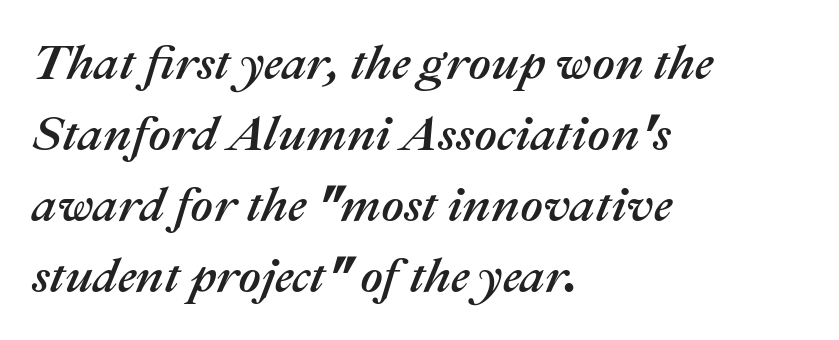
The passage is arranged the way most books set body copy — flush left. These lines sit exactly where default settings would place them. What stands out about the letter spacing? Nothing — it is the standard amount. Character widths vary here, with narrow letters taking less room than wide ones.
